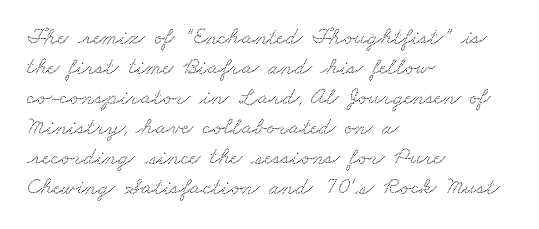
Q: Is the text underlined? A: No.
Q: How is the paragraph aligned? A: Left-aligned.
Q: Is the spacing between letters normal or unusually wide? A: Normal.
Q: Is the spacing between lines tight, normal or loose? A: Normal.
